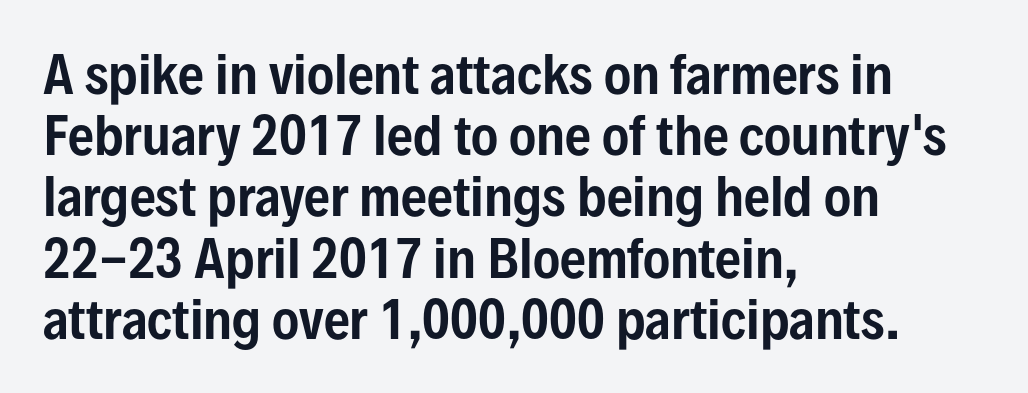
{"serif": "no", "italic": "no", "width": "condensed", "stroke_contrast": "low", "x_height": "medium", "monospaced": "no", "underline": "no", "align": "left", "line_spacing_ratio": 1.2, "letter_spacing": "normal", "letter_spacing_em": 0.0, "glyph_px": 51}
